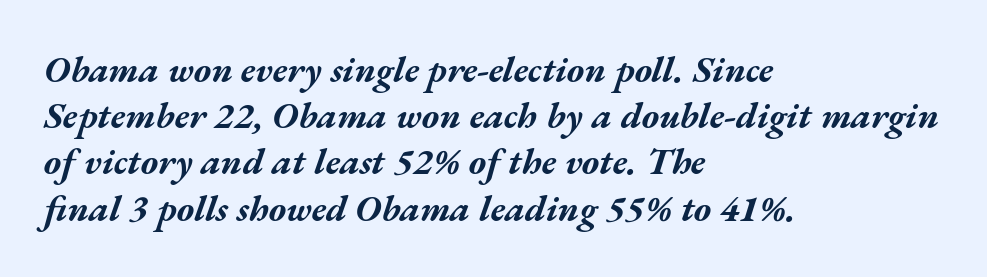
Compared with an ordinary text face, these strokes are far heavier — a full bold. Inter-character spacing is left at the font's built-in metrics. Posture: slanted. The strip under each line holds only bare page. Do the characters align in a grid? No, the font is proportional. Rows of type keep a routine distance in the vertical direction.
